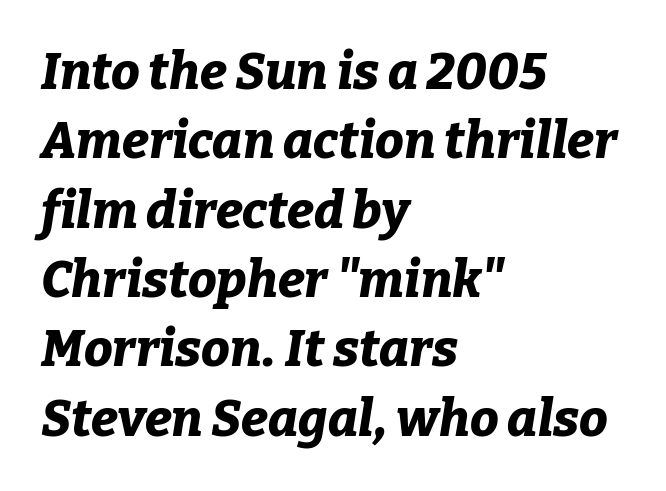
The image shows 51 px bold type, italic (leaning right); set left-aligned, normal line spacing (1.36x), normal letter spacing, not underlined; low stroke contrast and a medium x-height.
